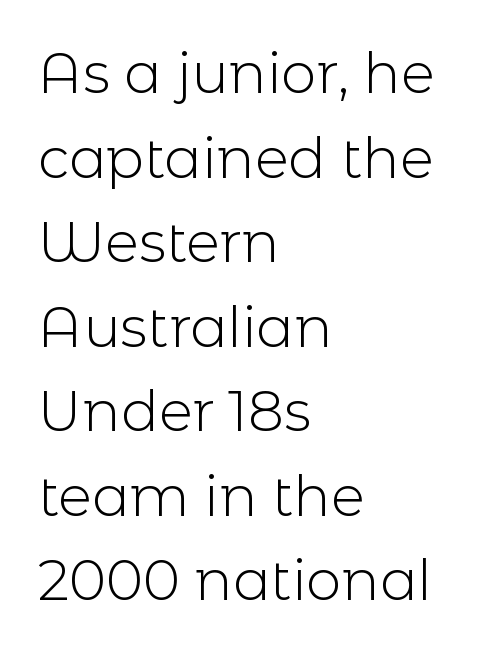
{"serif": "no", "italic": "no", "bold": "no", "weight": "light", "width": "normal", "x_height": "medium", "monospaced": "no", "underline": "no", "align": "left", "line_spacing": "normal", "line_spacing_ratio": 1.51, "letter_spacing": "normal", "letter_spacing_em": 0.0, "glyph_px": 56}
